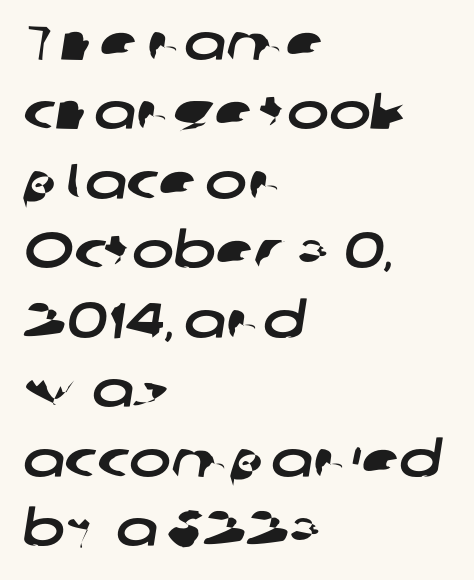
{"serif": "no", "width": "wide", "stroke_contrast": "low", "x_height": "medium", "monospaced": "no", "underline": "no", "align": "left", "line_spacing": "normal", "line_spacing_ratio": 1.39, "letter_spacing": "normal", "letter_spacing_em": 0.0, "glyph_px": 50}
